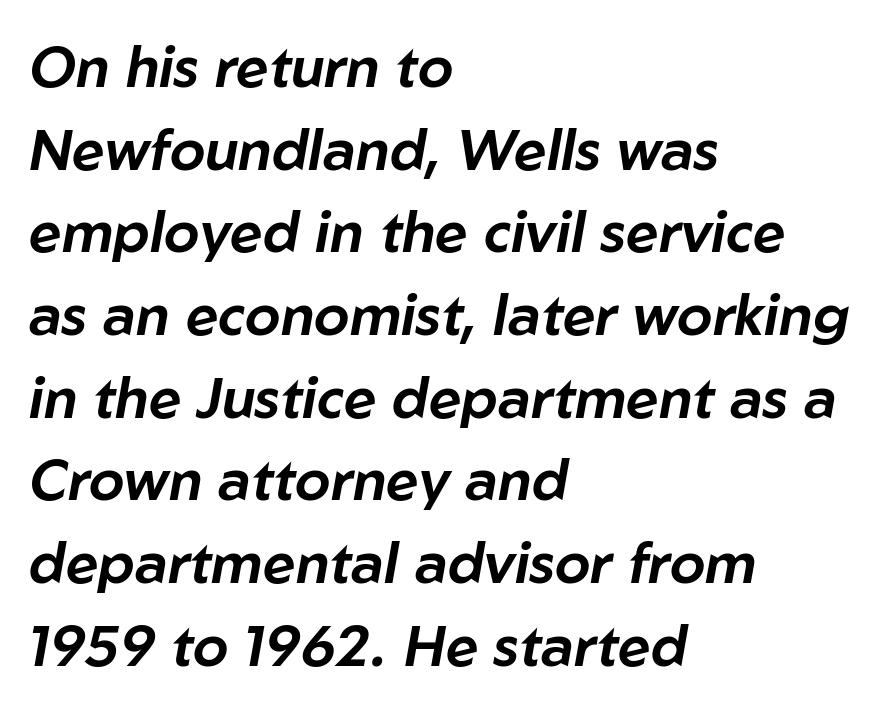
{"italic": "yes", "lean": "right", "slant_degrees": 10, "width": "normal", "stroke_contrast": "low", "x_height": "medium", "monospaced": "no", "underline": "no", "align": "left", "line_spacing": "normal", "line_spacing_ratio": 1.45, "letter_spacing": "normal", "letter_spacing_em": 0.0, "glyph_px": 57}
